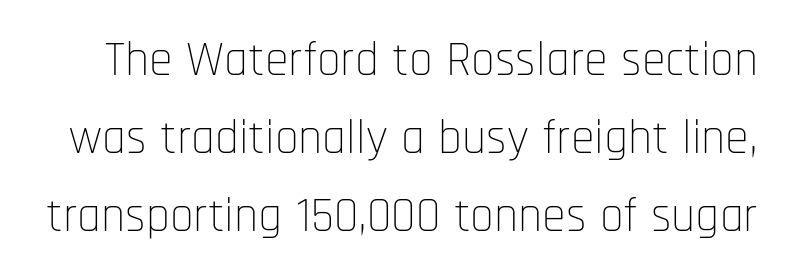
Q: Is the text bold? A: No.
Q: Is the text italic (slanted)? A: No, it is upright.
Q: Is the typeface a serif or a sans-serif typeface? A: Sans-serif.
Q: Is the text underlined? A: No.
Q: Is the spacing between letters normal or unusually wide? A: Normal.
Q: Is the spacing between lines tight, normal or loose? A: Normal.
Q: Width (condensed, normal, or wide)? A: Condensed.
Q: Stroke contrast? A: Low.
Q: x-height? A: Large.
Q: Monospaced? A: No.
